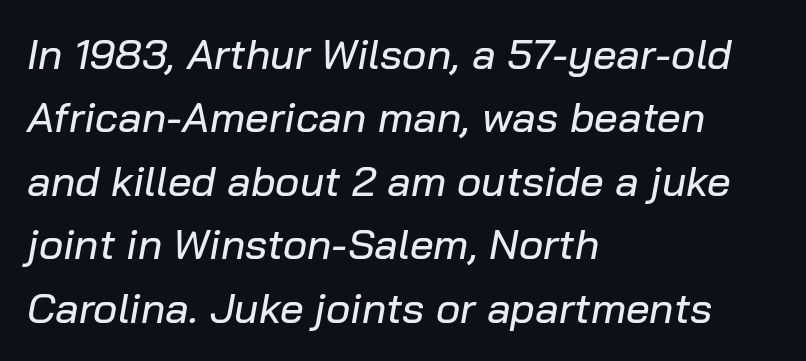
{"italic": "yes", "lean": "right", "slant_degrees": 10, "width": "normal", "stroke_contrast": "low", "x_height": "medium", "monospaced": "no", "underline": "no", "align": "left", "line_spacing": "normal", "line_spacing_ratio": 1.51, "letter_spacing": "normal", "letter_spacing_em": 0.0, "glyph_px": 42}
